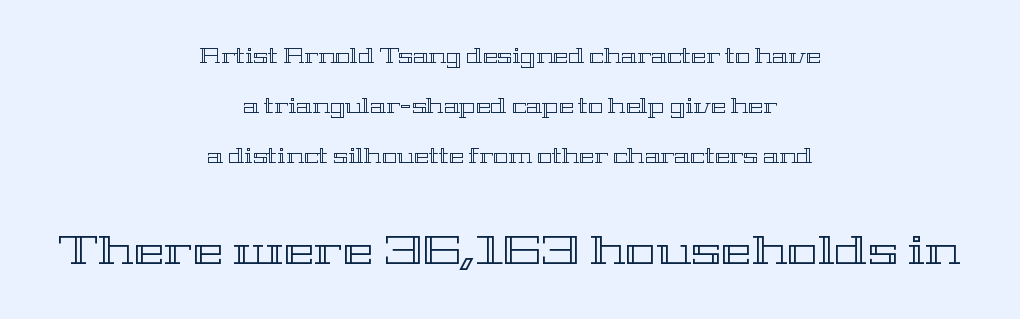
The image shows 41 px wide type, upright; set centered, loose line spacing (2.49x), normal letter spacing, not underlined; the second (bottom) block is 2.05x larger; a medium x-height.
